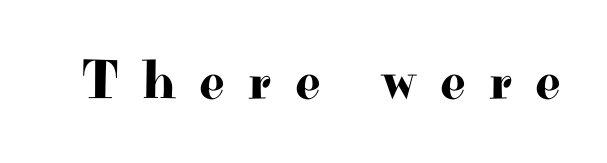
The image shows 56 px wide serif type, upright; set unusually wide letter spacing (+0.41 em), not underlined; high stroke contrast and a small x-height.
